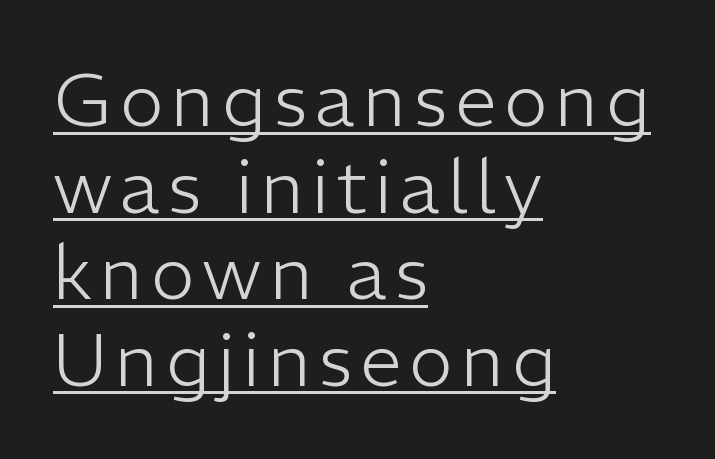
Q: Is the text bold? A: No.
Q: Is the text italic (slanted)? A: No, it is upright.
Q: Is the typeface a serif or a sans-serif typeface? A: Sans-serif.
Q: Is the text underlined? A: Yes.
Q: How is the paragraph aligned? A: Left-aligned.
Q: Width (condensed, normal, or wide)? A: Normal.
Q: Stroke contrast? A: Low.
Q: x-height? A: Medium.
Q: Monospaced? A: No.
